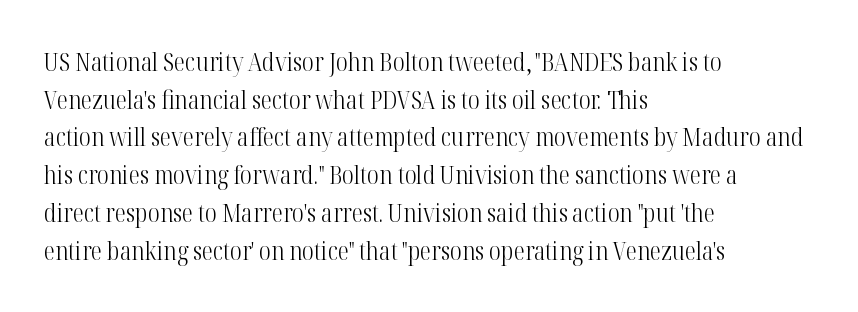
Q: Is the text bold? A: No.
Q: Is the text italic (slanted)? A: No, it is upright.
Q: Is the text underlined? A: No.
Q: How is the paragraph aligned? A: Left-aligned.
Q: Is the spacing between letters normal or unusually wide? A: Normal.
Q: Is the spacing between lines tight, normal or loose? A: Normal.
